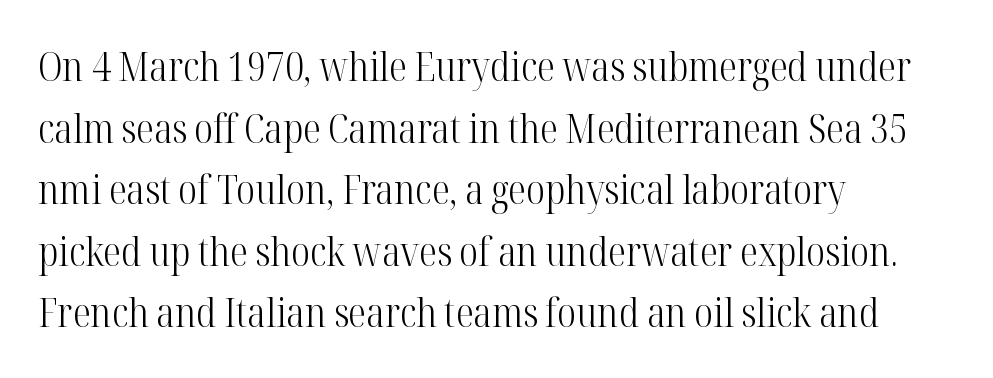
Q: Is the text bold? A: No.
Q: Is the text italic (slanted)? A: No, it is upright.
Q: Is the typeface a serif or a sans-serif typeface? A: Serif.
Q: Is the text underlined? A: No.
Q: How is the paragraph aligned? A: Left-aligned.
Q: Is the spacing between letters normal or unusually wide? A: Normal.
Q: Is the spacing between lines tight, normal or loose? A: Normal.
Q: Width (condensed, normal, or wide)? A: Condensed.
Q: Stroke contrast? A: High.
Q: x-height? A: Medium.
Q: Monospaced? A: No.
